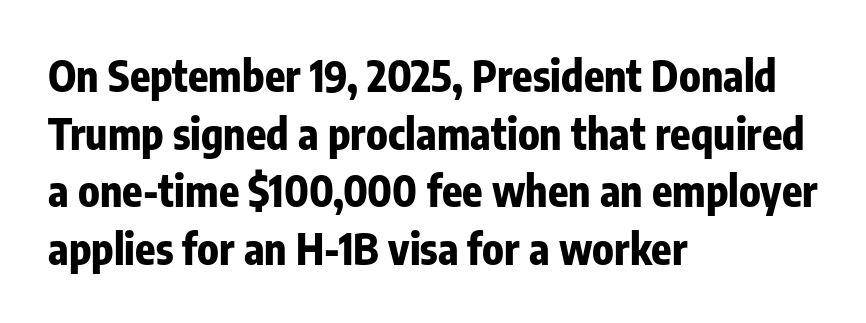
The image shows 42 px bold, condensed sans-serif type, upright; set left-aligned, normal line spacing (1.37x), normal letter spacing, not underlined; low stroke contrast and a medium x-height.
